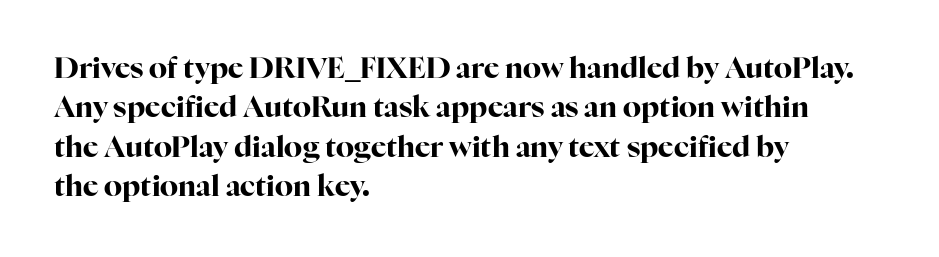
Q: Is the text bold? A: Yes.
Q: Is the text italic (slanted)? A: No, it is upright.
Q: Is the typeface a serif or a sans-serif typeface? A: Serif.
Q: Is the text underlined? A: No.
Q: How is the paragraph aligned? A: Left-aligned.
Q: Is the spacing between letters normal or unusually wide? A: Normal.
Q: Is the spacing between lines tight, normal or loose? A: Normal.
Q: Width (condensed, normal, or wide)? A: Normal.
Q: Stroke contrast? A: High.
Q: x-height? A: Medium.
Q: Monospaced? A: No.
